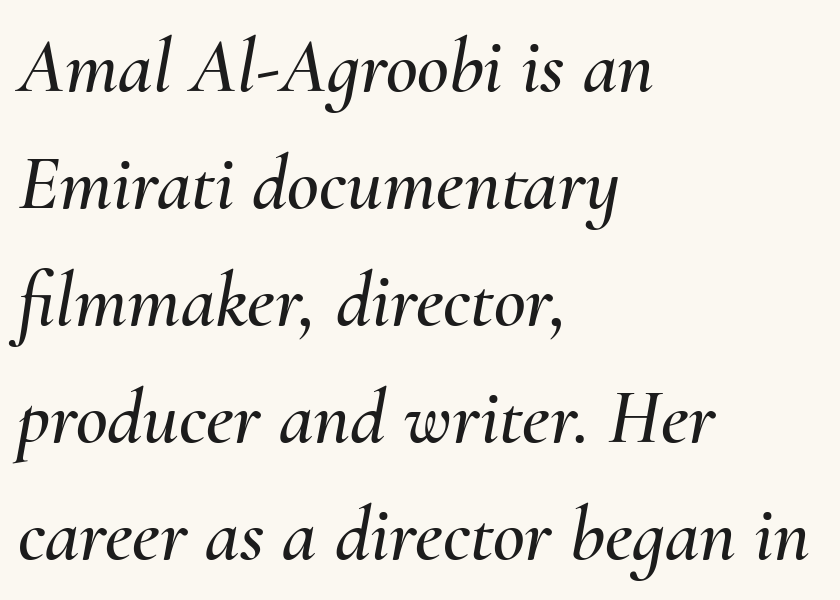
{"italic": "yes", "lean": "right", "slant_degrees": 10, "width": "normal", "stroke_contrast": "medium", "x_height": "small", "monospaced": "no", "underline": "no", "align": "left", "line_spacing": "normal", "line_spacing_ratio": 1.5, "letter_spacing": "normal", "letter_spacing_em": 0.0, "glyph_px": 78}
